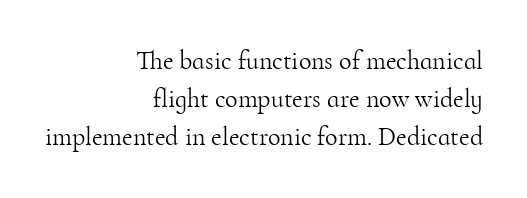
Q: Is the text bold? A: No.
Q: Is the text italic (slanted)? A: No, it is upright.
Q: Is the text underlined? A: No.
Q: How is the paragraph aligned? A: Right-aligned.
Q: Is the spacing between letters normal or unusually wide? A: Normal.
Q: Is the spacing between lines tight, normal or loose? A: Normal.
